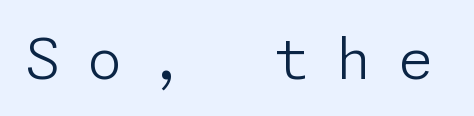
The image shows 57 px light sans-serif type, upright; set unusually wide letter spacing (+0.47 em), not underlined; low stroke contrast and a medium x-height.
